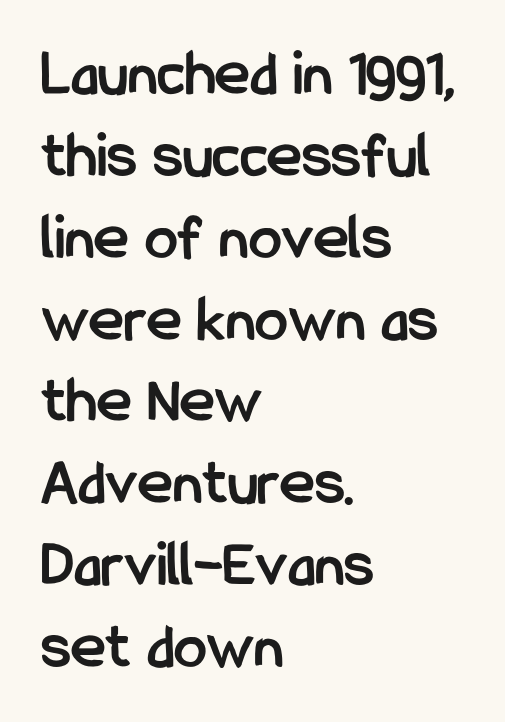
Q: Is the text bold? A: Yes.
Q: Is the text italic (slanted)? A: No, it is upright.
Q: Is the typeface a serif or a sans-serif typeface? A: Sans-serif.
Q: Is the text underlined? A: No.
Q: How is the paragraph aligned? A: Left-aligned.
Q: Is the spacing between letters normal or unusually wide? A: Normal.
Q: Width (condensed, normal, or wide)? A: Condensed.
Q: Stroke contrast? A: Low.
Q: x-height? A: Medium.
Q: Monospaced? A: No.
